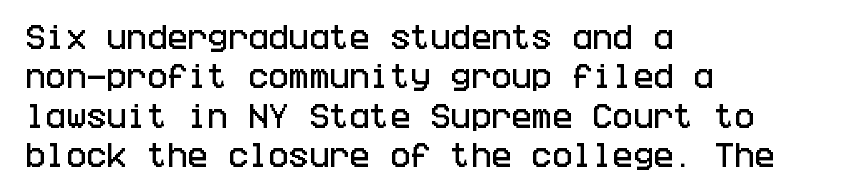
The image shows 27 px text type, upright; set left-aligned, normal line spacing (1.46x), normal letter spacing, not underlined.
